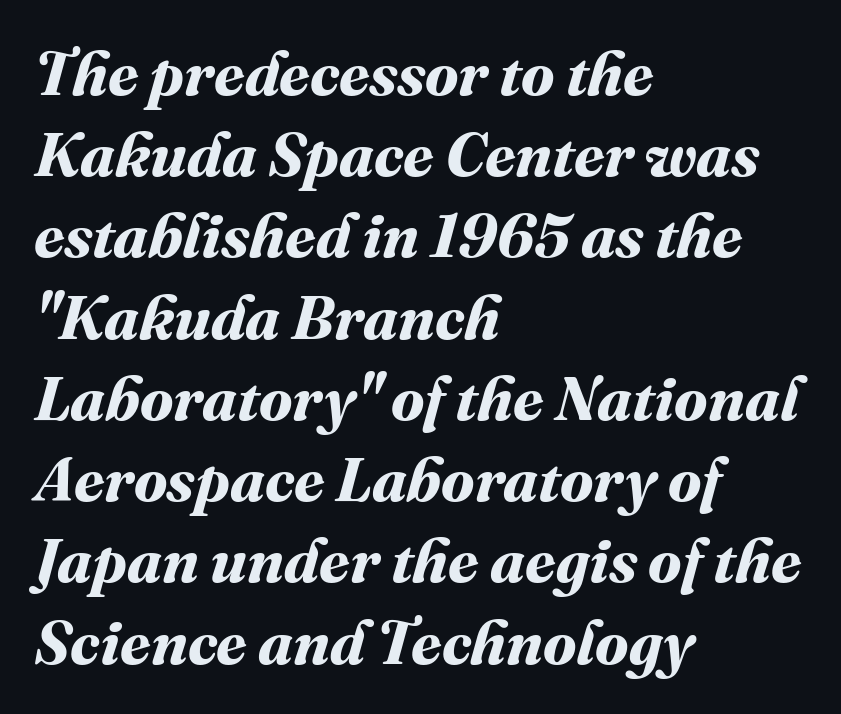
{"bold": "yes", "weight": "bold", "width": "normal", "stroke_contrast": "medium", "x_height": "medium", "monospaced": "no", "underline": "no", "align": "left", "line_spacing": "normal", "line_spacing_ratio": 1.31, "letter_spacing": "normal", "letter_spacing_em": 0.0, "glyph_px": 62}
